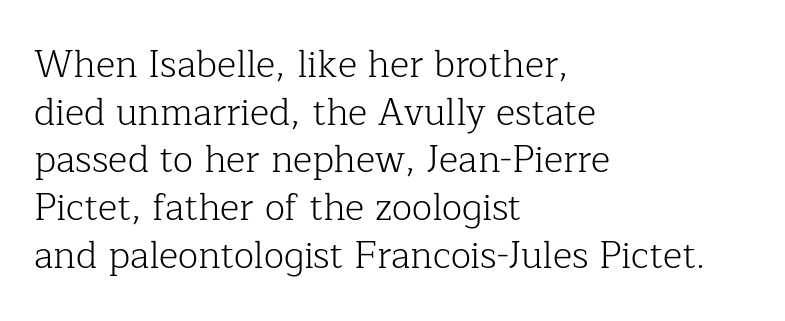
The image shows 37 px light serif type, upright; set left-aligned, normal line spacing (1.29x), normal letter spacing, not underlined; low stroke contrast and a medium x-height.
